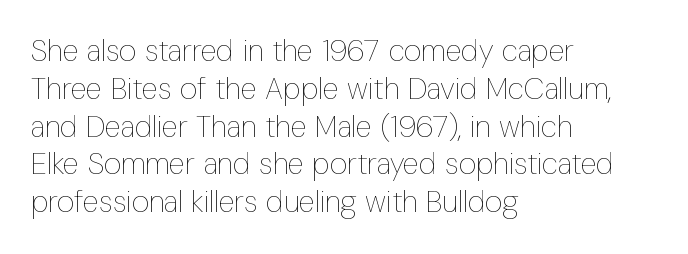
The image shows 30 px thin, condensed type, upright; set left-aligned, normal line spacing (1.26x), normal letter spacing, not underlined; low stroke contrast and a medium x-height.
